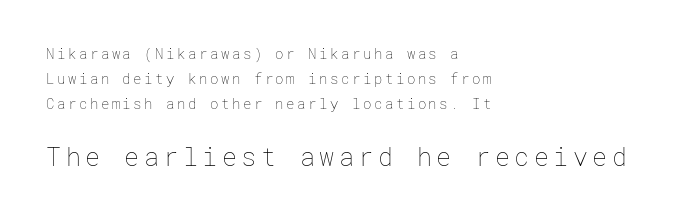
The image shows 25 px text type, upright; set left-aligned, line spacing 1.8x, not underlined; the second (bottom) block is 1.79x larger.
